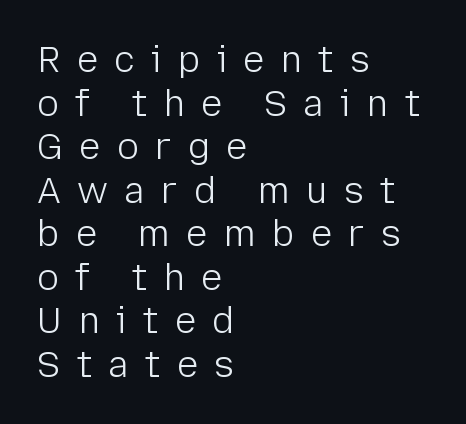
Q: Is the text bold? A: No.
Q: Is the text italic (slanted)? A: No, it is upright.
Q: Is the typeface a serif or a sans-serif typeface? A: Sans-serif.
Q: Is the text underlined? A: No.
Q: How is the paragraph aligned? A: Left-aligned.
Q: Is the spacing between letters normal or unusually wide? A: Unusually wide.
Q: Width (condensed, normal, or wide)? A: Normal.
Q: Stroke contrast? A: Low.
Q: x-height? A: Medium.
Q: Monospaced? A: No.
